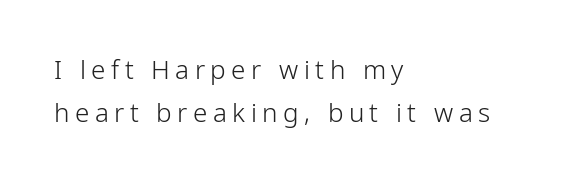
The image shows 26 px text type, upright; set left-aligned, normal line spacing (1.66x), unusually wide letter spacing (+0.21 em), not underlined.
